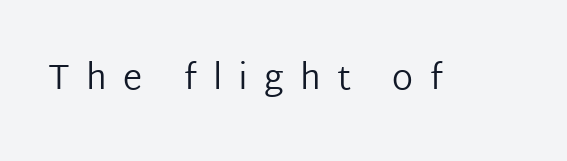
Italic? Not at all — the glyphs are vertical. Nope, no serifs anywhere on these letters. The foot of each line stays bare and open. You could not count columns in this text — the font is proportionally spaced. In terms of letterspacing, this is a distinctly airy, spread setting.
